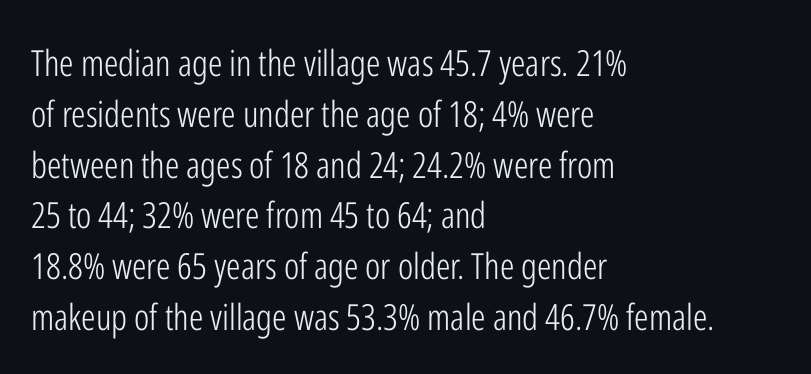
The image shows 36 px light, condensed sans-serif type, upright; set left-aligned, normal line spacing (1.41x), normal letter spacing, not underlined; low stroke contrast and a medium x-height.
